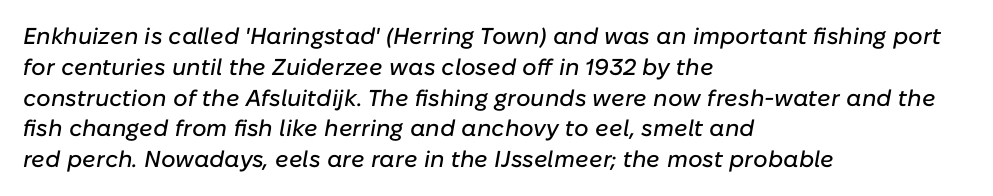
Tracking value appears to be zero — textbook default spacing. Clear beneath every line of the passage. A student would call this left alignment; a typographer would say flush left, rag right. The text carries the slant typical of an italic or oblique font. Does the leading feel generous? No, just average.
